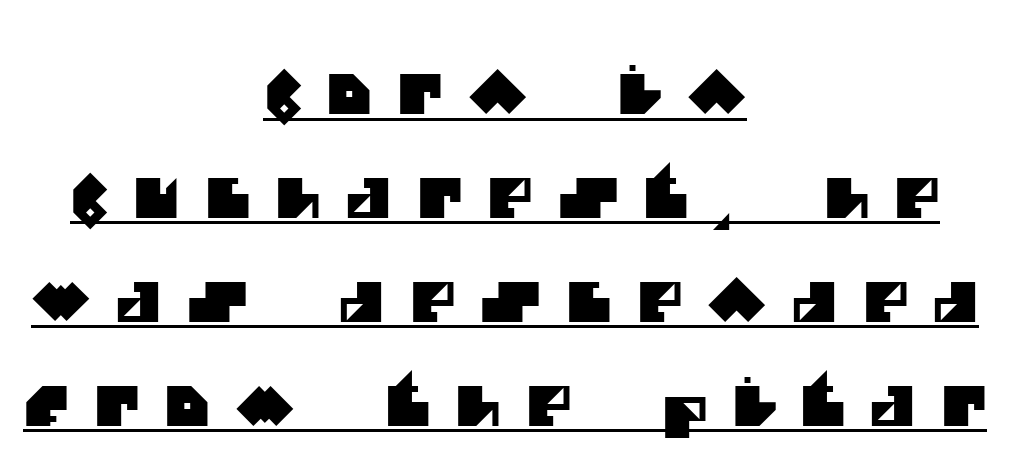
What stands out about the letter spacing? Its width — letters are far apart. This sample has the flowing, uneven cadence of proportional lettering. The specimen includes a rule beneath the text block's lines. Unlike a traditional serif, this face leaves its strokes unadorned.
